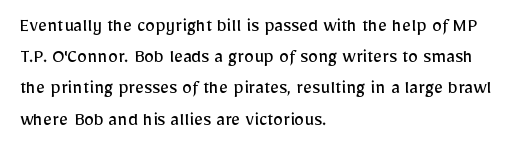
Q: Is the text bold? A: No.
Q: Is the text italic (slanted)? A: No, it is upright.
Q: Is the text underlined? A: No.
Q: How is the paragraph aligned? A: Left-aligned.
Q: Is the spacing between letters normal or unusually wide? A: Normal.
Q: Is the spacing between lines tight, normal or loose? A: Normal.
